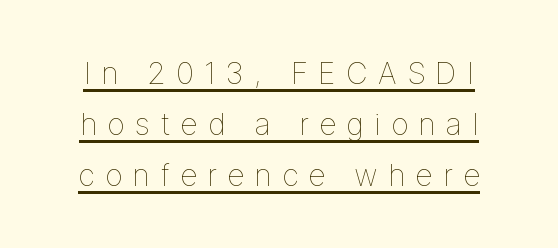
Q: Is the text bold? A: No.
Q: Is the text italic (slanted)? A: No, it is upright.
Q: Is the text underlined? A: Yes.
Q: Is the spacing between letters normal or unusually wide? A: Unusually wide.
Q: Is the spacing between lines tight, normal or loose? A: Normal.
Q: Width (condensed, normal, or wide)? A: Normal.
Q: Stroke contrast? A: Low.
Q: x-height? A: Medium.
Q: Monospaced? A: No.
